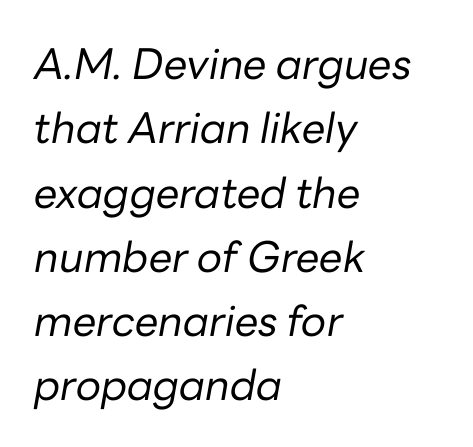
If you measured baseline to baseline, you'd find a middling distance. Think of a printed novel: that variable character pitch is what you see here. This is oblique type, the kind used for emphasis or titles. Horizontal alignment here is leftward, the default for most running prose. This rendering leaves character spacing at its baseline value. Stem width sits at or under what a default text font uses.
